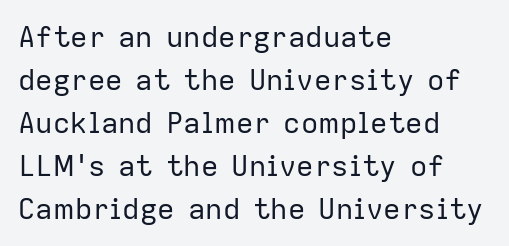
{"serif": "no", "italic": "no", "bold": "no", "weight": "regular", "width": "normal", "stroke_contrast": "low", "x_height": "medium", "monospaced": "no", "underline": "no", "align": "left", "line_spacing": "normal", "line_spacing_ratio": 1.48, "letter_spacing": "normal", "letter_spacing_em": 0.0, "glyph_px": 29}
